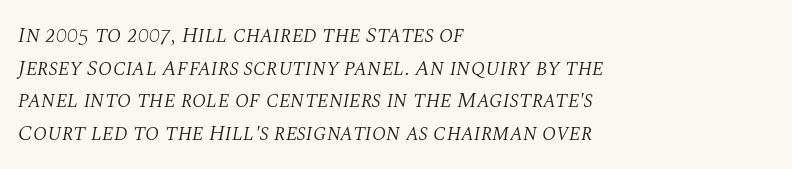
Q: Is the text bold? A: No.
Q: Is the text italic (slanted)? A: Yes, it leans right by about 10 degrees.
Q: Is the text underlined? A: No.
Q: How is the paragraph aligned? A: Left-aligned.
Q: Is the spacing between letters normal or unusually wide? A: Normal.
Q: Is the spacing between lines tight, normal or loose? A: Normal.
